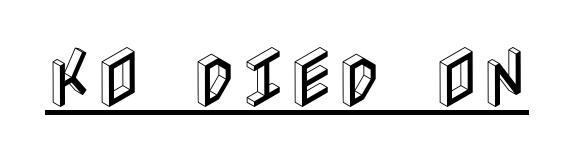
Q: Is the text italic (slanted)? A: No, it is upright.
Q: Is the text underlined? A: Yes.
Q: Is the spacing between letters normal or unusually wide? A: Normal.
Q: Width (condensed, normal, or wide)? A: Condensed.
Q: x-height? A: Large.
